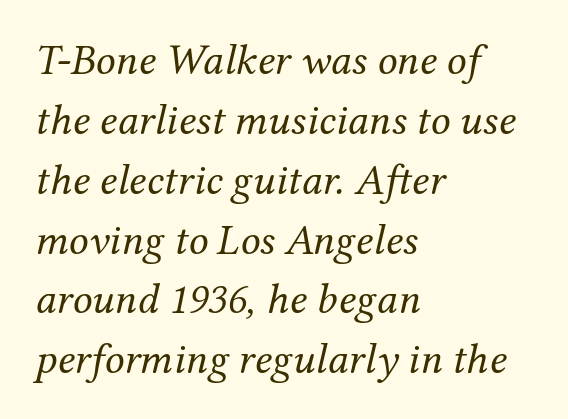
{"serif": "yes", "italic": "yes", "lean": "right", "slant_degrees": 12, "bold": "no", "weight": "regular", "width": "normal", "stroke_contrast": "medium", "x_height": "medium", "monospaced": "no", "underline": "no", "align": "left", "line_spacing": "normal", "line_spacing_ratio": 1.36, "letter_spacing": "normal", "letter_spacing_em": 0.0, "glyph_px": 44}
